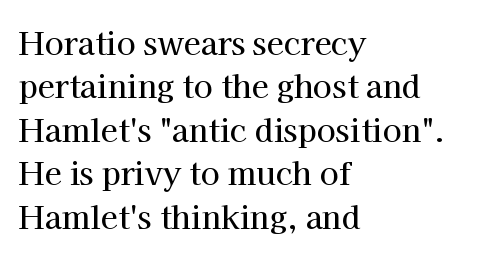
The image shows 31 px serif type, upright; set left-aligned, normal line spacing (1.4x), normal letter spacing, not underlined; high stroke contrast and a medium x-height.
